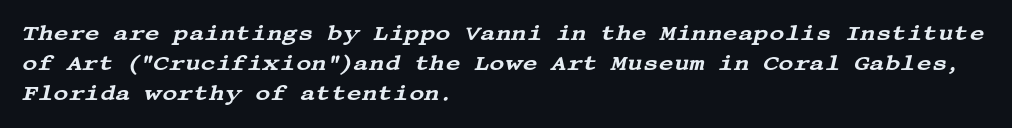
{"italic": "yes", "lean": "right", "slant_degrees": 13, "underline": "no", "align": "left", "line_spacing": "normal", "line_spacing_ratio": 1.44, "letter_spacing": "normal", "letter_spacing_em": 0.0, "glyph_px": 21}
